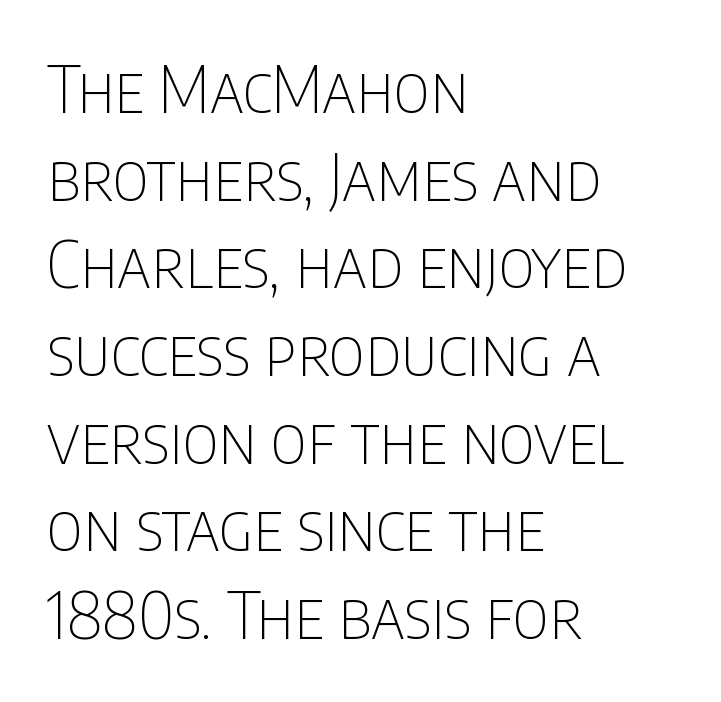
Character widths vary here, with narrow letters taking less room than wide ones. Compared with a centered layout, this one pins lines to the left instead. Spacing between characters is what you'd get straight out of the box. Typographically, this falls in the sans-serif category. Letters have the restrained weight of plain body copy at most.
